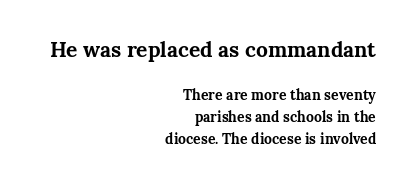
The letters stand upright; this is a roman face. Line endings align vertically; line beginnings do not. The vertical gap from one line to the next is medium. Look at the glyph heights: the upper group is clearly the bigger setting. Its strokes are broad and dark, the hallmark of bold type. Letters rest on an invisible, unmarked baseline.
